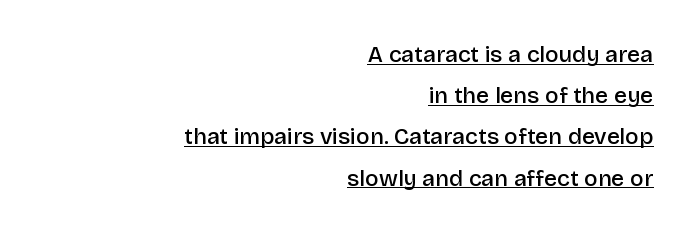
The font's upright variant was chosen for this text. Honestly, the letter spacing is just normal — you wouldn't notice it. The face used here appears with an underline applied. The sample has been set in demibold, a notch under bold. If you drew a ruler down the right edge, every line would touch it.
